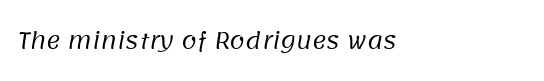
The image shows 22 px text type; set left-aligned, normal letter spacing, not underlined.
